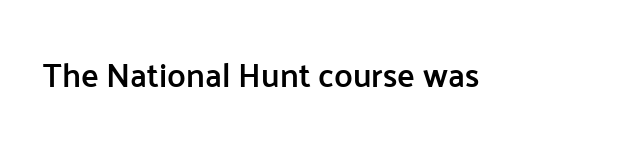
The image shows 33 px semibold sans-serif type, upright; set normal letter spacing, not underlined; low stroke contrast and a medium x-height.
